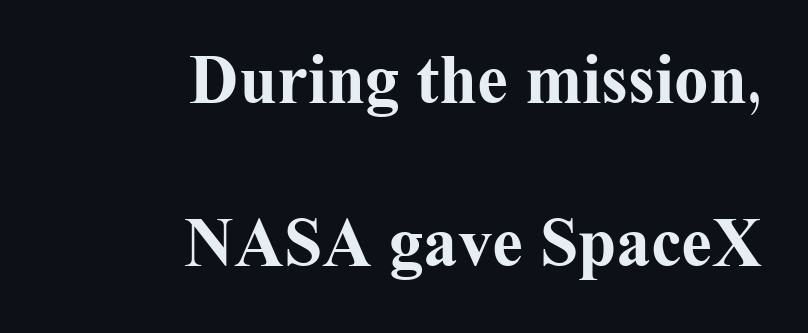
Any mark beneath the type? The region is blank. You'd pick this weight for a headline — it's a proper bold. Short and long lines alike share a common ending point at right. Look at the bottom of the vertical strokes: they flare into serifs here. The rendering keeps characters at their native spacing. Varying glyph widths throughout — classic text-font behaviour.
